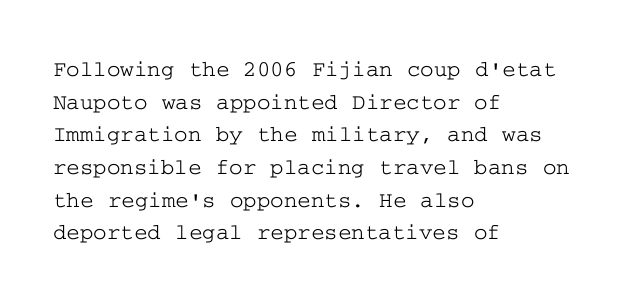
Q: Is the text italic (slanted)? A: No, it is upright.
Q: Is the text underlined? A: No.
Q: How is the paragraph aligned? A: Left-aligned.
Q: Is the spacing between letters normal or unusually wide? A: Normal.
Q: Is the spacing between lines tight, normal or loose? A: Normal.
